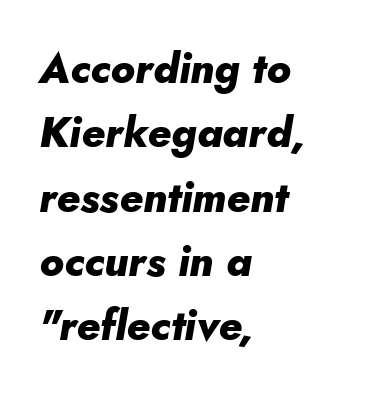
The image shows 42 px heavy type, italic (leaning right); set left-aligned, normal line spacing (1.53x), normal letter spacing, not underlined; low stroke contrast and a small x-height.
